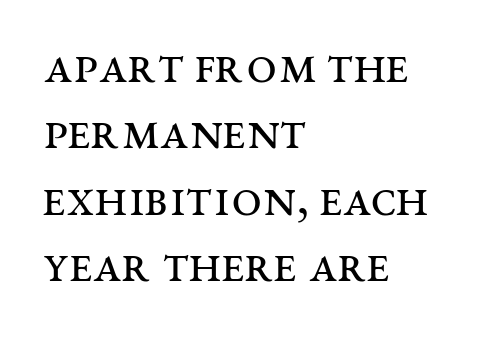
The image shows 54 px regular-weight, wide serif type, upright; set left-aligned, line spacing 1.23x, normal letter spacing, not underlined; medium stroke contrast and a large x-height.
